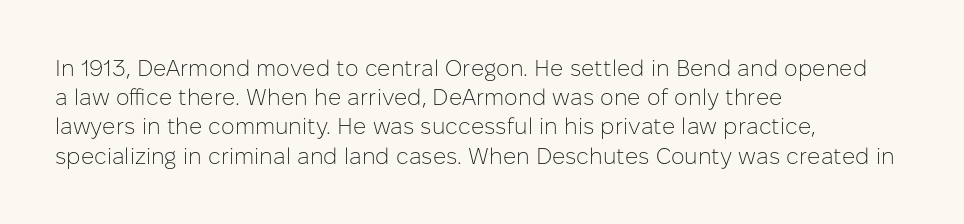
The image shows 23 px text type, upright; set left-aligned, normal line spacing (1.27x), normal letter spacing, not underlined.
